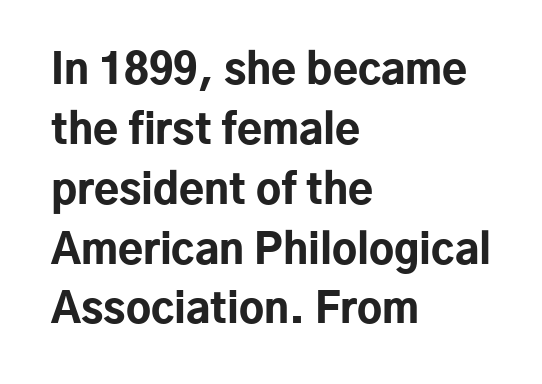
The line texture is even and compact thanks to regular tracking. Any mark beneath the type? The region is blank. The letters stand upright; this is a roman face. The passage shown stacks its lines at a standard gap.
